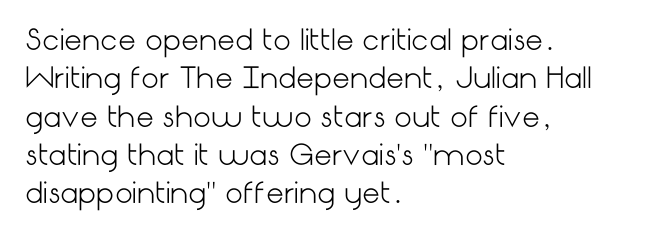
The image shows 28 px light sans-serif type, upright; set left-aligned, normal line spacing (1.37x), normal letter spacing, not underlined; low stroke contrast and a medium x-height.
